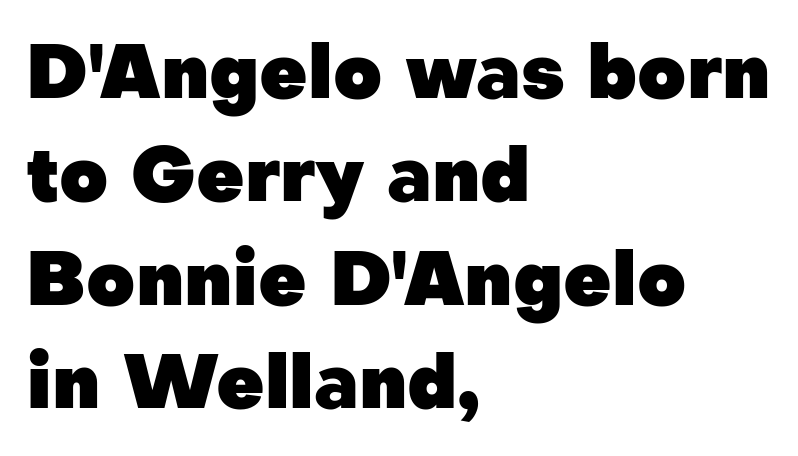
{"serif": "no", "italic": "no", "bold": "yes", "weight": "heavy", "width": "normal", "stroke_contrast": "low", "x_height": "medium", "monospaced": "no", "underline": "no", "align": "left", "line_spacing": "normal", "line_spacing_ratio": 1.38, "letter_spacing": "normal", "letter_spacing_em": 0.0, "glyph_px": 75}
